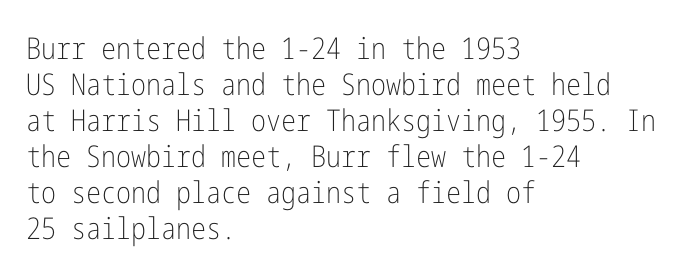
Unlike italic type, these characters show no tilt at all. Vertical stems look standard width or narrower in stroke. The type is set solid horizontally, with unmodified tracking. The ragged edge is on the right, which tells us the setting is flush left. No word sits above an underline. The letters carry no serifs — their stems end cleanly without finishing strokes.
